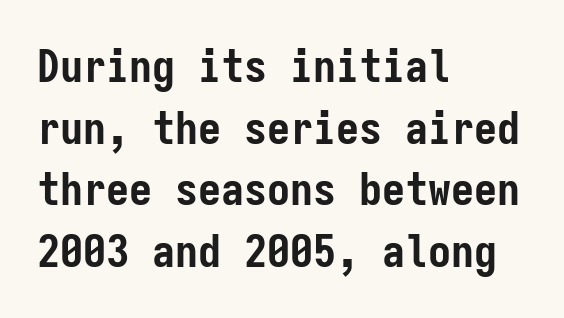
{"serif": "no", "italic": "no", "bold": "yes", "weight": "semibold", "width": "condensed", "stroke_contrast": "low", "x_height": "medium", "monospaced": "yes", "underline": "no", "align": "left", "line_spacing": "normal", "line_spacing_ratio": 1.34, "letter_spacing": "normal", "letter_spacing_em": 0.0, "glyph_px": 46}
